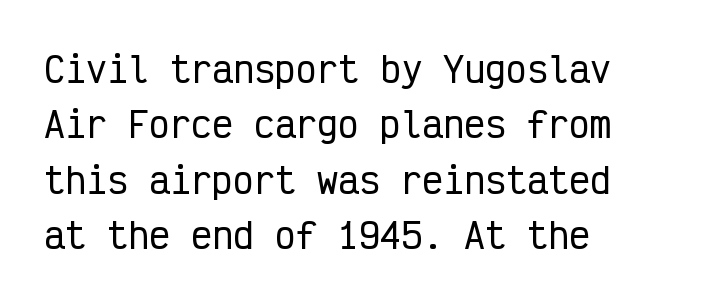
Every character sits straight up, as roman type does. Nothing sits at the stroke ends, so this counts as sans-serif. The letters march in equal steps, a hallmark of fixed-pitch type. The paragraph shown leans on its left margin. This sample uses plain, unmodified letter spacing. The rows are spaced the way most documents space them.
